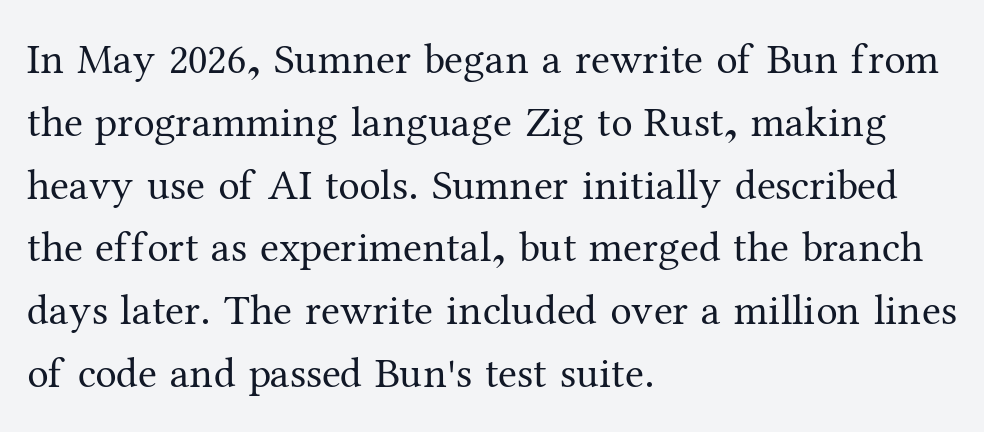
The image shows 43 px regular-weight serif type, upright; set left-aligned, normal line spacing (1.46x), normal letter spacing, not underlined; medium stroke contrast and a medium x-height.
